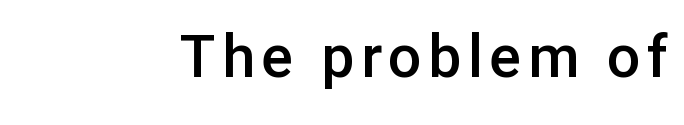
{"serif": "no", "italic": "no", "bold": "semi", "weight": "semibold", "width": "normal", "stroke_contrast": "low", "x_height": "medium", "monospaced": "no", "underline": "no", "align": "right", "glyph_px": 59}
